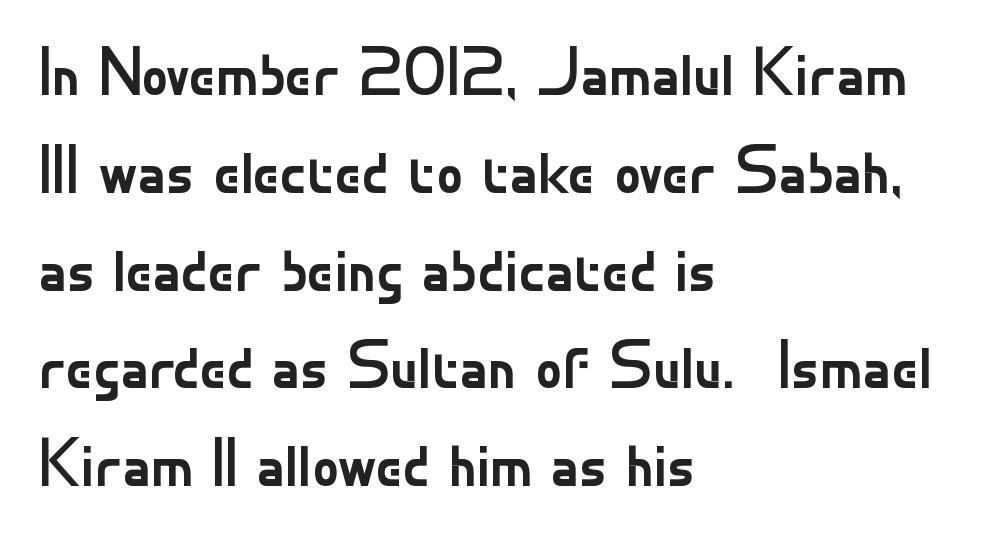
{"serif": "no", "italic": "no", "bold": "no", "weight": "regular", "width": "normal", "stroke_contrast": "low", "x_height": "small", "monospaced": "no", "underline": "no", "align": "left", "line_spacing": "normal", "line_spacing_ratio": 1.46, "letter_spacing": "normal", "letter_spacing_em": 0.0, "glyph_px": 67}
